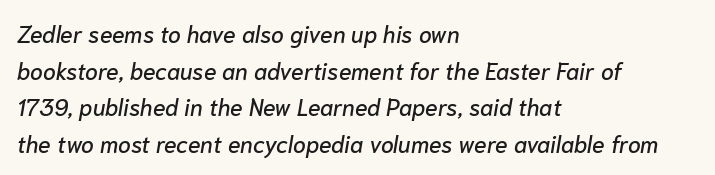
Q: Is the text italic (slanted)? A: Yes, it leans right by about 10 degrees.
Q: Is the text underlined? A: No.
Q: How is the paragraph aligned? A: Left-aligned.
Q: Is the spacing between letters normal or unusually wide? A: Normal.
Q: Is the spacing between lines tight, normal or loose? A: Normal.
